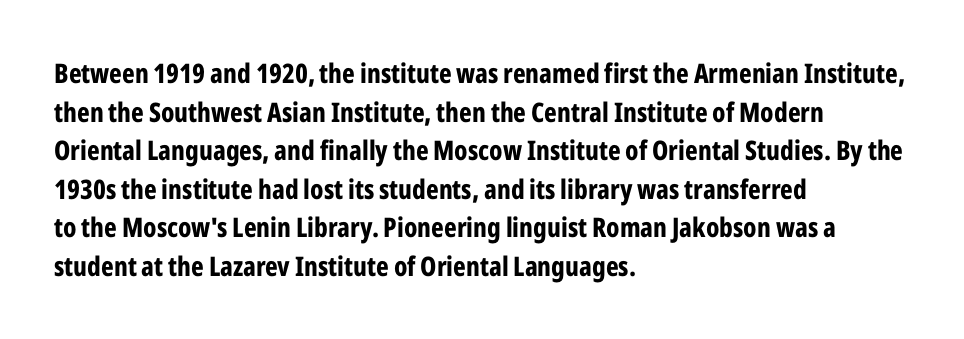
Q: Is the text bold? A: Yes.
Q: Is the text italic (slanted)? A: No, it is upright.
Q: Is the text underlined? A: No.
Q: How is the paragraph aligned? A: Left-aligned.
Q: Is the spacing between letters normal or unusually wide? A: Normal.
Q: Is the spacing between lines tight, normal or loose? A: Normal.
